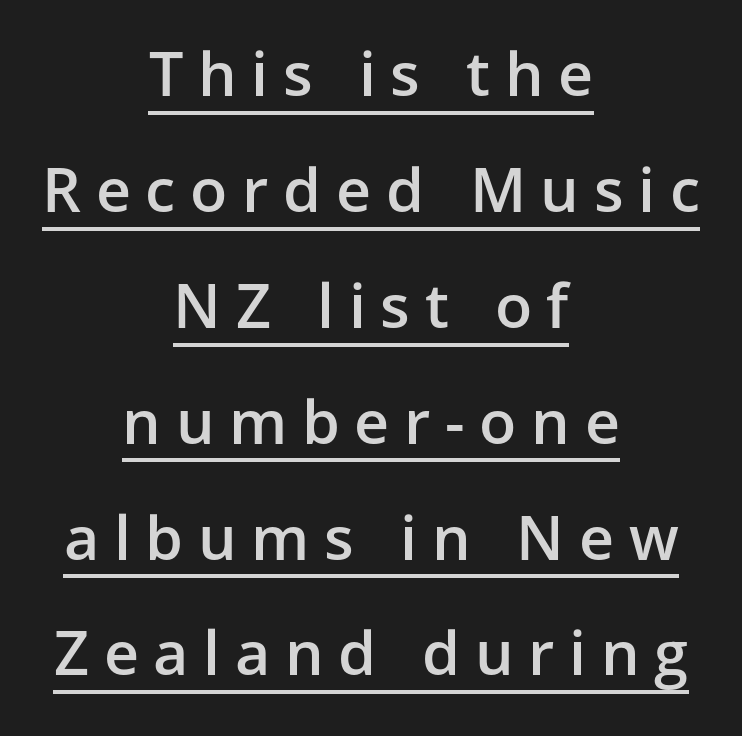
{"serif": "no", "italic": "no", "bold": "semi", "weight": "semibold", "width": "normal", "stroke_contrast": "low", "x_height": "medium", "monospaced": "no", "underline": "yes", "align": "center", "line_spacing": "loose", "line_spacing_ratio": 1.9, "letter_spacing": "wide", "letter_spacing_em": 0.24, "glyph_px": 61}
